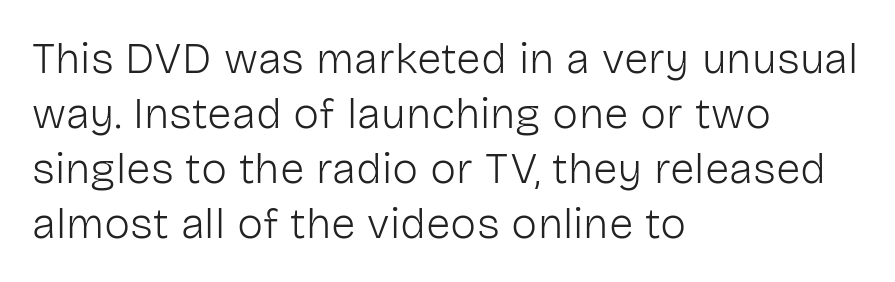
{"serif": "no", "italic": "no", "bold": "no", "weight": "light", "width": "normal", "stroke_contrast": "low", "x_height": "medium", "monospaced": "no", "underline": "no", "align": "left", "line_spacing": "normal", "line_spacing_ratio": 1.25, "letter_spacing": "normal", "letter_spacing_em": 0.0, "glyph_px": 44}
